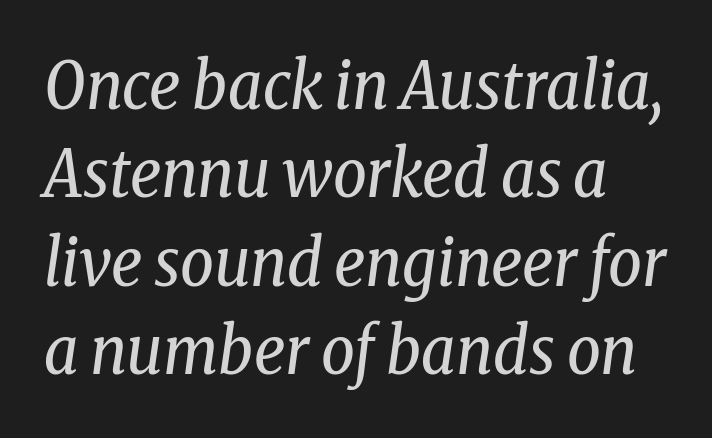
{"serif": "yes", "italic": "yes", "lean": "right", "slant_degrees": 8, "bold": "no", "weight": "regular", "width": "condensed", "stroke_contrast": "low", "x_height": "medium", "monospaced": "no", "underline": "no", "line_spacing": "normal", "line_spacing_ratio": 1.34, "letter_spacing": "normal", "letter_spacing_em": 0.0, "glyph_px": 66}
